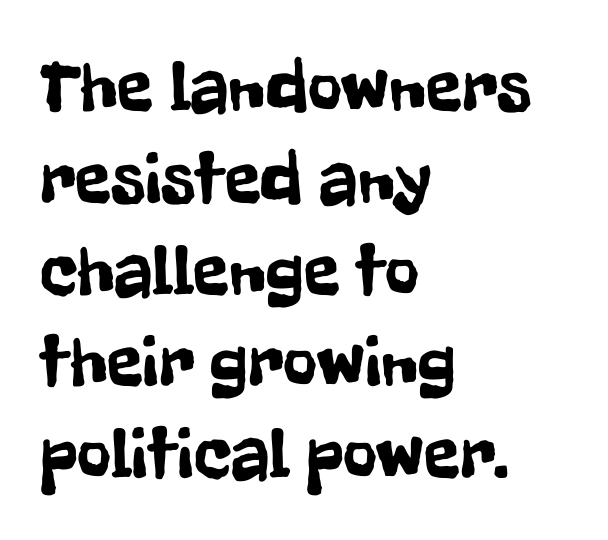
{"serif": "no", "italic": "no", "width": "condensed", "stroke_contrast": "low", "x_height": "medium", "monospaced": "no", "underline": "no", "align": "left", "line_spacing_ratio": 1.24, "letter_spacing": "normal", "letter_spacing_em": 0.0, "glyph_px": 74}
